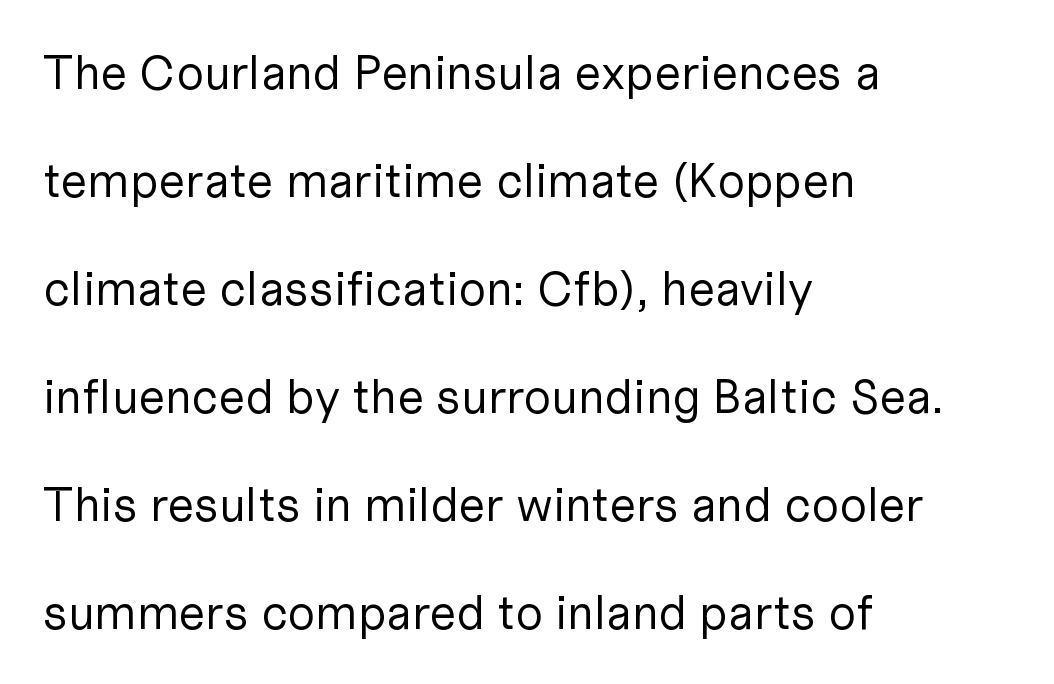
The image shows 48 px regular-weight sans-serif type, upright; set left-aligned, loose line spacing (2.25x), normal letter spacing, not underlined; low stroke contrast and a medium x-height.
